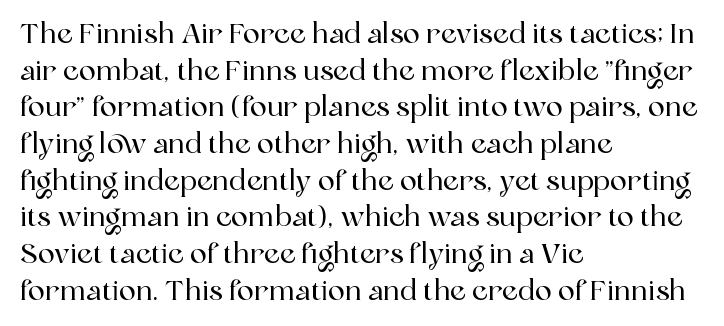
The image shows 28 px serif type, upright; set left-aligned, normal line spacing (1.31x), normal letter spacing, not underlined; a medium x-height.
